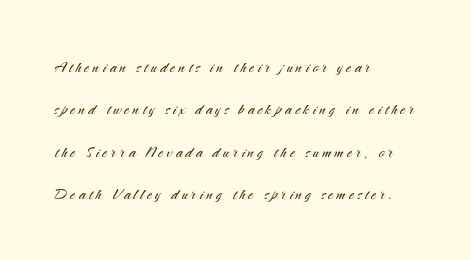
The image shows 20 px text type; set left-aligned, loose line spacing (2.12x), not underlined.
